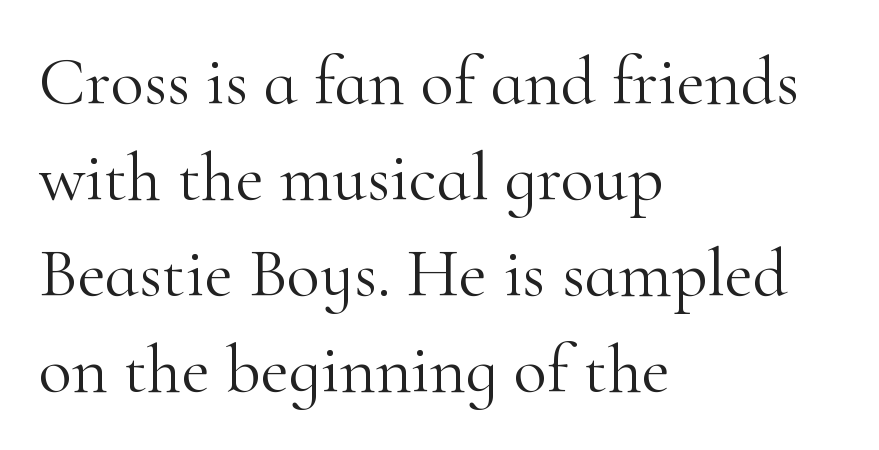
The image shows 69 px light serif type, upright; set left-aligned, normal line spacing (1.39x), normal letter spacing, not underlined; high stroke contrast and a small x-height.
